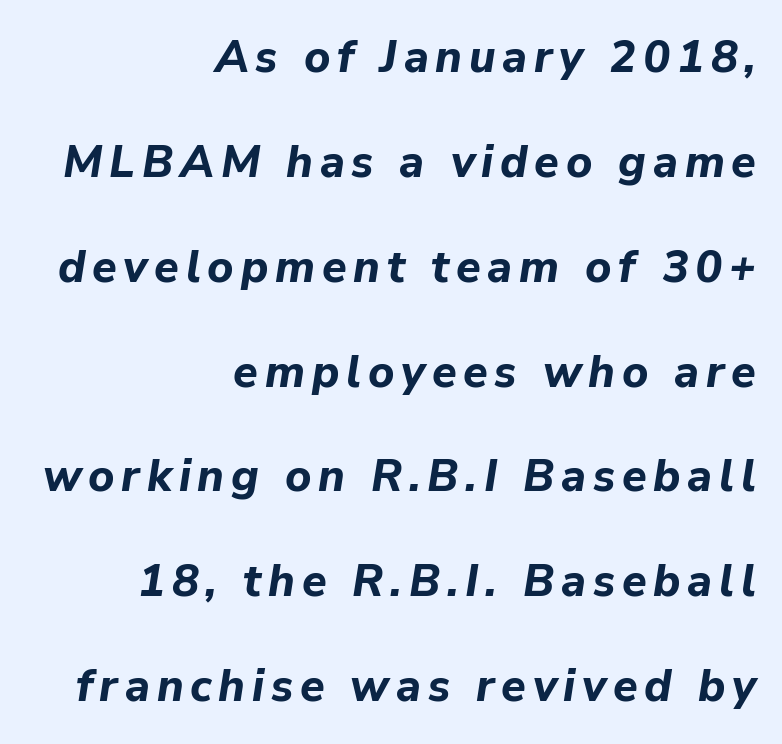
The image shows 45 px bold type, italic (leaning right); set right-aligned, loose line spacing (2.33x), not underlined; low stroke contrast and a medium x-height.
